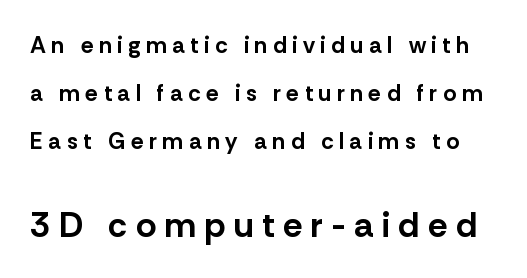
{"serif": "no", "italic": "no", "bold": "yes", "weight": "bold", "width": "normal", "stroke_contrast": "low", "x_height": "medium", "monospaced": "no", "underline": "no", "line_spacing": "loose", "line_spacing_ratio": 2.08, "letter_spacing": "wide", "letter_spacing_em": 0.24, "larger_block": "second", "size_ratio": 1.52, "glyph_px": 35}
